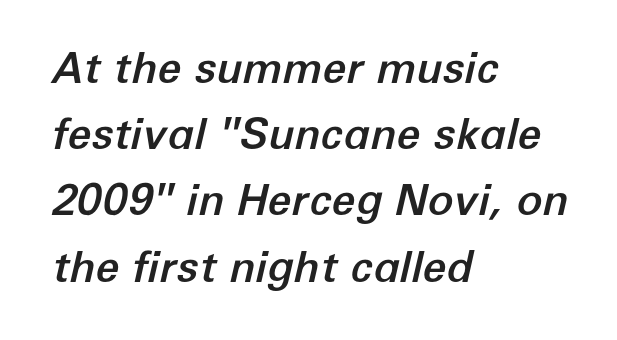
Q: Is the text italic (slanted)? A: Yes, it leans right by about 12 degrees.
Q: Is the text underlined? A: No.
Q: How is the paragraph aligned? A: Left-aligned.
Q: Is the spacing between letters normal or unusually wide? A: Normal.
Q: Is the spacing between lines tight, normal or loose? A: Normal.
Q: Width (condensed, normal, or wide)? A: Normal.
Q: Stroke contrast? A: Low.
Q: x-height? A: Medium.
Q: Monospaced? A: No.
